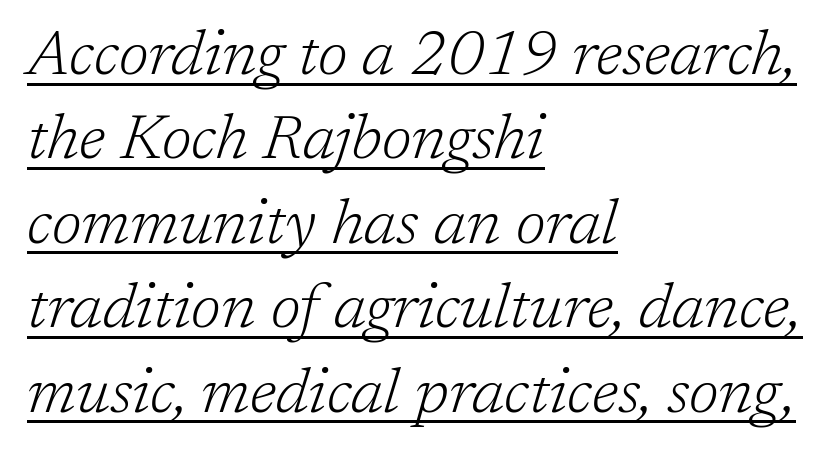
To sum up the face: it has serifs. The gaps between neighbouring characters are ordinary and unremarkable. A student would call this left alignment; a typographer would say flush left, rag right. Italic: yes, the glyphs are oblique.
